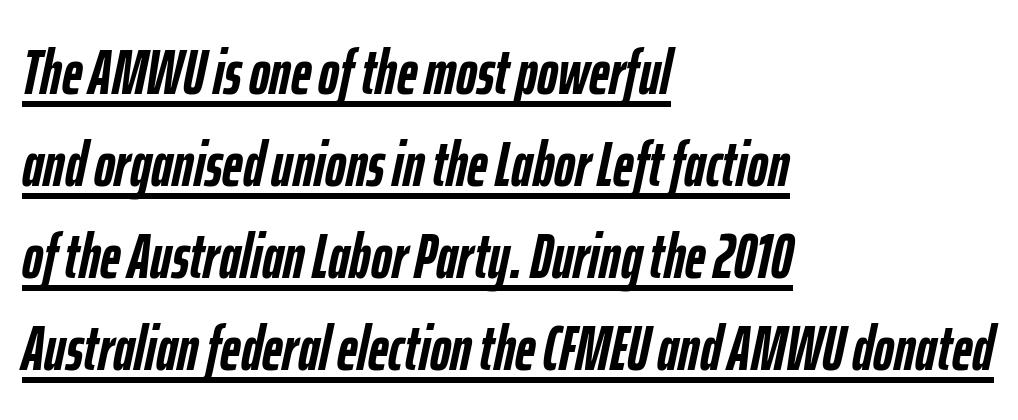
Looks like regular typesetting: each glyph gets only the width it needs. Plenty of ink on the page — the face is bold. Rows of type keep a routine distance in the vertical direction. The typesetter chose a ragged-right arrangement here. Standard letterfit; no display-style spreading of the glyphs. Does a line run under the words? Yes, clearly.
